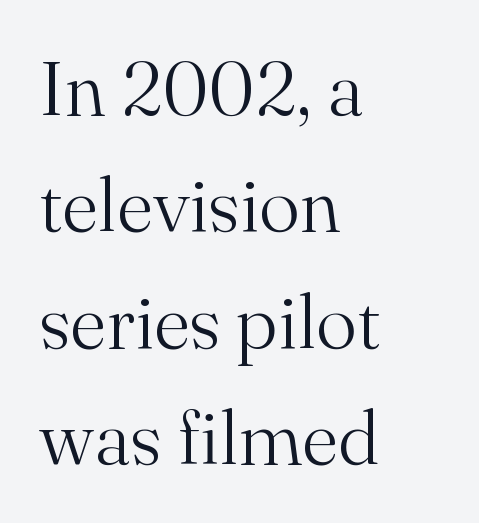
The image shows 77 px light serif type, upright; set left-aligned, normal line spacing (1.51x), normal letter spacing, not underlined; medium stroke contrast and a small x-height.
